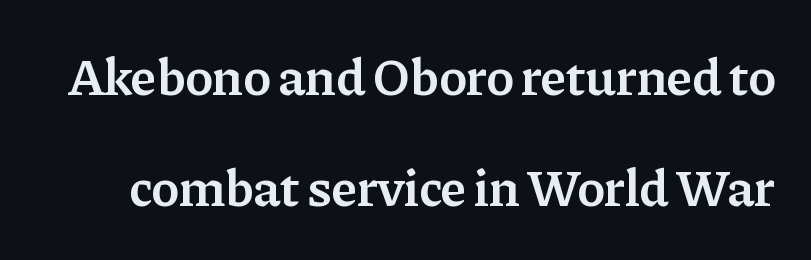
The image shows 53 px semibold serif type, upright; set loose line spacing (2.1x), normal letter spacing, not underlined; low stroke contrast and a medium x-height.
